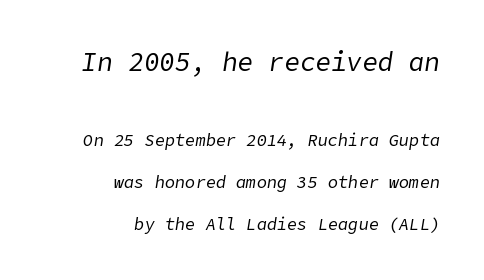
The image shows 26 px text type, italic (leaning right); set right-aligned, loose line spacing (2.45x), normal letter spacing, not underlined; the first (top) block is 1.53x larger.
